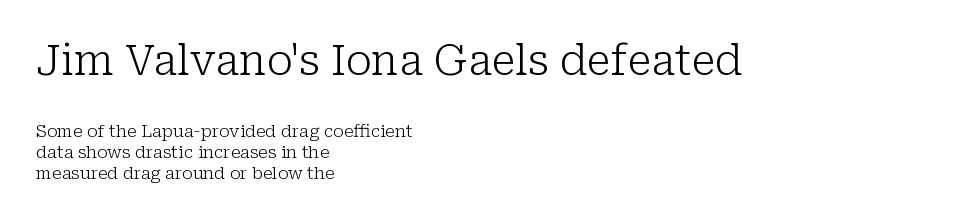
{"serif": "yes", "italic": "no", "bold": "no", "weight": "light", "width": "normal", "stroke_contrast": "low", "x_height": "medium", "monospaced": "no", "underline": "no", "align": "left", "line_spacing_ratio": 1.23, "letter_spacing": "normal", "letter_spacing_em": 0.0, "larger_block": "first", "size_ratio": 2.47, "glyph_px": 42}
